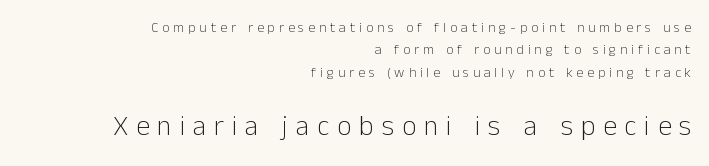
The image shows 28 px light sans-serif type, upright; set right-aligned, normal line spacing (1.59x), unusually wide letter spacing (+0.28 em), not underlined; the second (bottom) block is 2.0x larger; low stroke contrast and a medium x-height.
